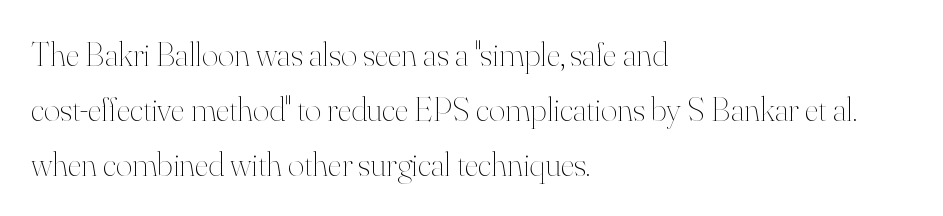
Between one letter and the next there's only the usual sliver of space. Think of a printed novel: that variable character pitch is what you see here. The passage shown is not bold in any degree. The foot of each line stays bare and open.
